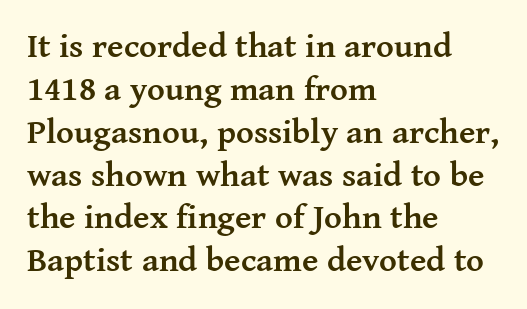
The image shows 34 px semibold serif type, upright; set left-aligned, normal line spacing (1.26x), normal letter spacing, not underlined; medium stroke contrast and a medium x-height.
